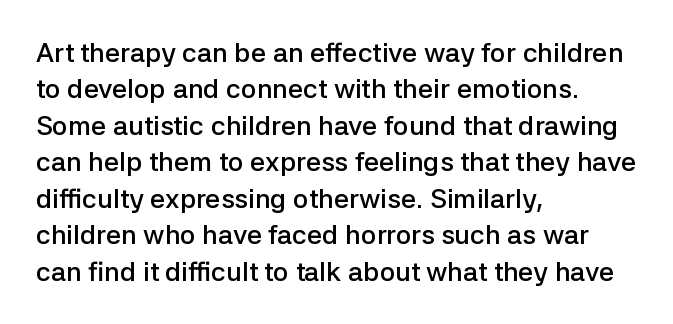
The image shows 27 px text type, upright; set left-aligned, normal line spacing (1.35x), normal letter spacing, not underlined.
